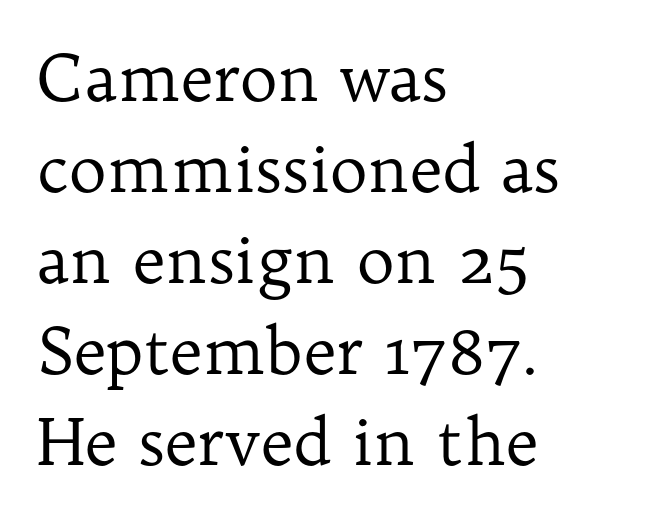
{"serif": "yes", "italic": "no", "bold": "no", "weight": "regular", "width": "normal", "stroke_contrast": "low", "x_height": "medium", "monospaced": "no", "underline": "no", "align": "left", "line_spacing": "normal", "line_spacing_ratio": 1.42, "letter_spacing": "normal", "letter_spacing_em": 0.0, "glyph_px": 64}
